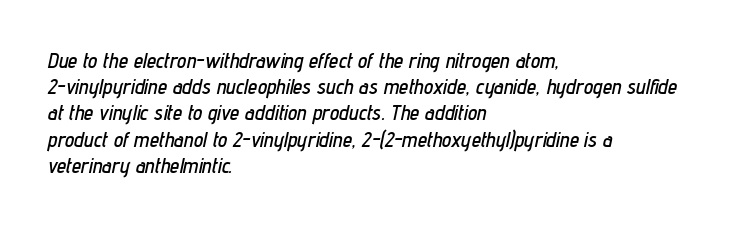
Would a proofreader flag this as italicized? Yes. Check under the words: just untouched page. Horizontal bands of white between lines are of average thickness. There is no visible air inserted between adjacent glyphs.
